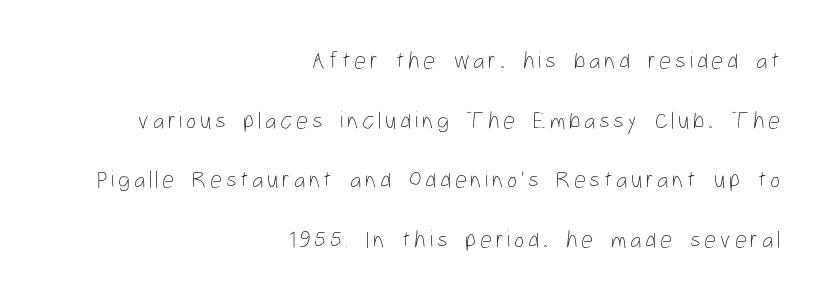
The image shows 24 px text type, upright; set right-aligned, loose line spacing (2.48x), not underlined.
